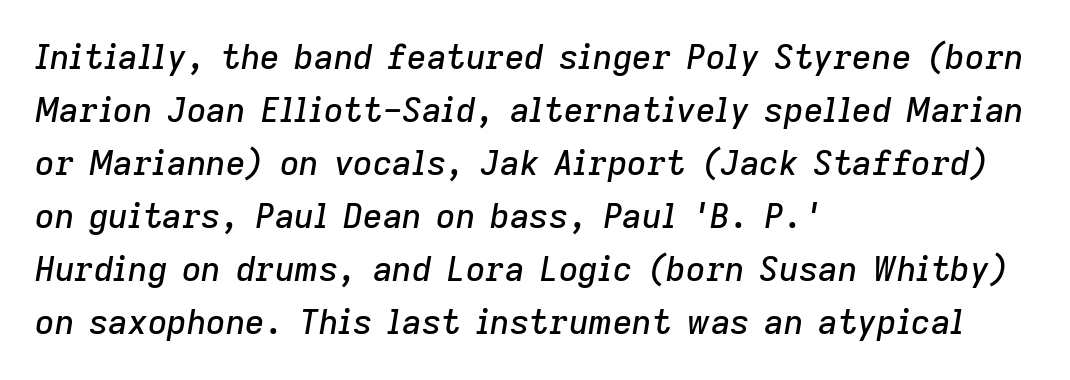
{"italic": "yes", "lean": "right", "slant_degrees": 9, "width": "normal", "stroke_contrast": "low", "x_height": "medium", "monospaced": "no", "underline": "no", "align": "left", "line_spacing": "normal", "line_spacing_ratio": 1.56, "letter_spacing": "normal", "letter_spacing_em": 0.0, "glyph_px": 34}
